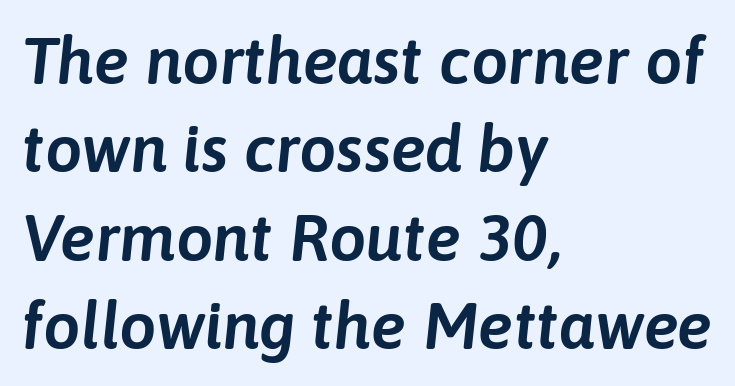
{"italic": "yes", "lean": "right", "slant_degrees": 6, "width": "normal", "stroke_contrast": "low", "x_height": "medium", "monospaced": "no", "underline": "no", "align": "left", "line_spacing": "normal", "line_spacing_ratio": 1.34, "letter_spacing": "normal", "letter_spacing_em": 0.0, "glyph_px": 66}
